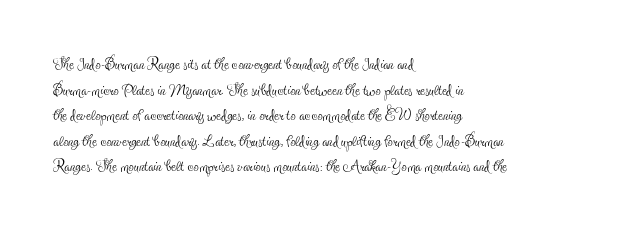
The image shows 21 px text type; set left-aligned, line spacing 1.22x, normal letter spacing, not underlined.
